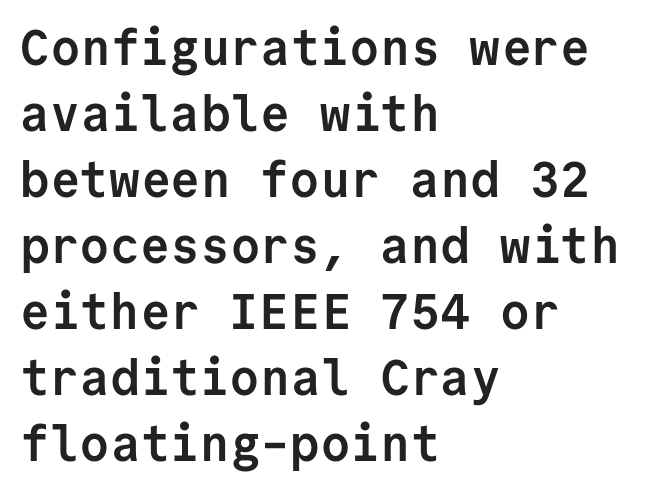
{"serif": "no", "italic": "no", "bold": "yes", "weight": "semibold", "width": "normal", "stroke_contrast": "low", "x_height": "medium", "monospaced": "yes", "underline": "no", "align": "left", "line_spacing": "normal", "line_spacing_ratio": 1.32, "letter_spacing": "normal", "letter_spacing_em": 0.0, "glyph_px": 50}
